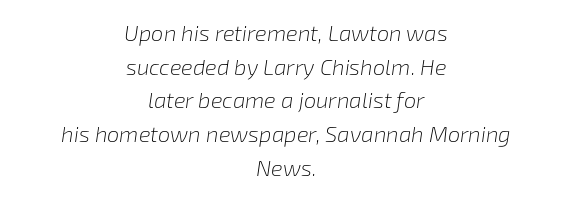
Q: Is the text bold? A: No.
Q: Is the text italic (slanted)? A: Yes, it leans right by about 8 degrees.
Q: Is the text underlined? A: No.
Q: How is the paragraph aligned? A: Centered.
Q: Is the spacing between letters normal or unusually wide? A: Normal.
Q: Is the spacing between lines tight, normal or loose? A: Normal.
